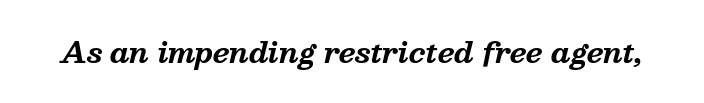
The image shows 28 px bold serif type, italic (leaning right); set normal letter spacing, not underlined; medium stroke contrast and a medium x-height.
